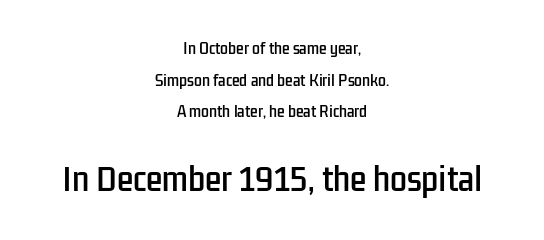
This rendering leaves character spacing at its baseline value. Stroke terminals: plain, sans-serif. Unmarked baselines from the first word to the last. Looks like regular typesetting: each glyph gets only the width it needs. Short and long lines alike share a common midpoint.
